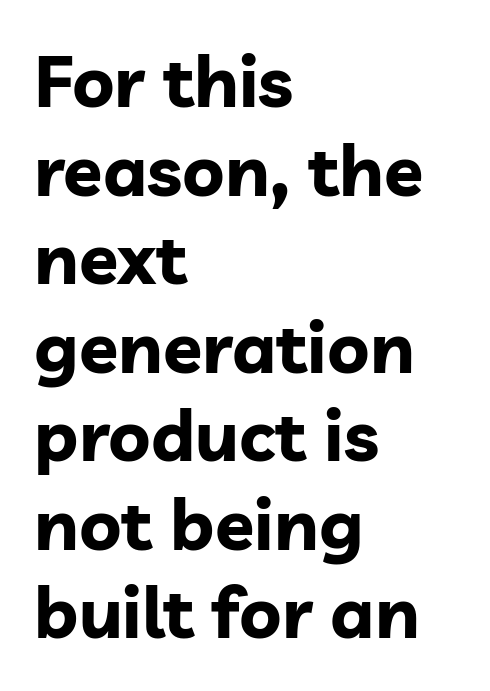
The image shows 72 px bold sans-serif type, upright; set left-aligned, line spacing 1.23x, normal letter spacing, not underlined; low stroke contrast and a medium x-height.
